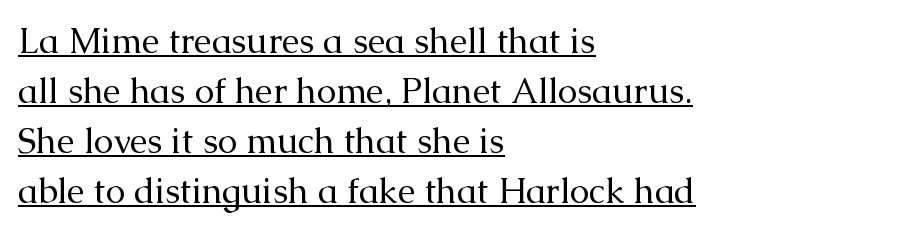
Character widths vary here, with narrow letters taking less room than wide ones. A serif font was chosen for this passage. Nothing unusual about the tracking: characters are spaced as the font intends. This is not heavy type; no bold has been used. Reading down the block, your eye returns to a fixed left position each line. Summary of vertical rhythm: regular, with standard interline spacing.
